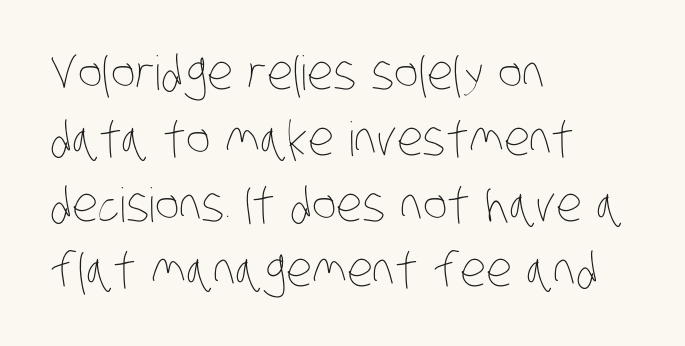
{"bold": "no", "weight": "thin", "width": "condensed", "stroke_contrast": "low", "x_height": "large", "monospaced": "no", "underline": "no", "align": "left", "line_spacing": "normal", "line_spacing_ratio": 1.4, "letter_spacing": "normal", "letter_spacing_em": 0.0, "glyph_px": 47}
